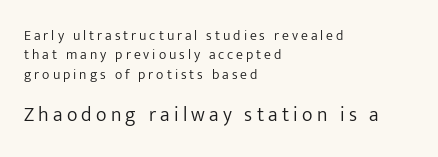
Q: Is the text bold? A: No.
Q: Is the text italic (slanted)? A: No, it is upright.
Q: Is the text underlined? A: No.
Q: How is the paragraph aligned? A: Left-aligned.
Q: Is the spacing between letters normal or unusually wide? A: Unusually wide.
Q: Is the spacing between lines tight, normal or loose? A: Normal.
Q: Which block of text is set in a larger size, the first (top) or the second (bottom)? A: The second (bottom) one.
